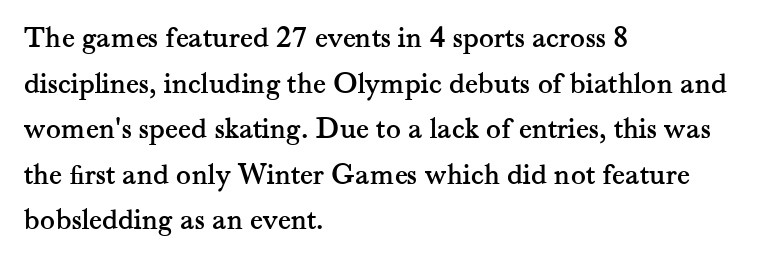
{"serif": "yes", "italic": "no", "width": "normal", "stroke_contrast": "medium", "x_height": "small", "monospaced": "no", "underline": "no", "align": "left", "line_spacing": "normal", "line_spacing_ratio": 1.47, "letter_spacing": "normal", "letter_spacing_em": 0.0, "glyph_px": 31}
